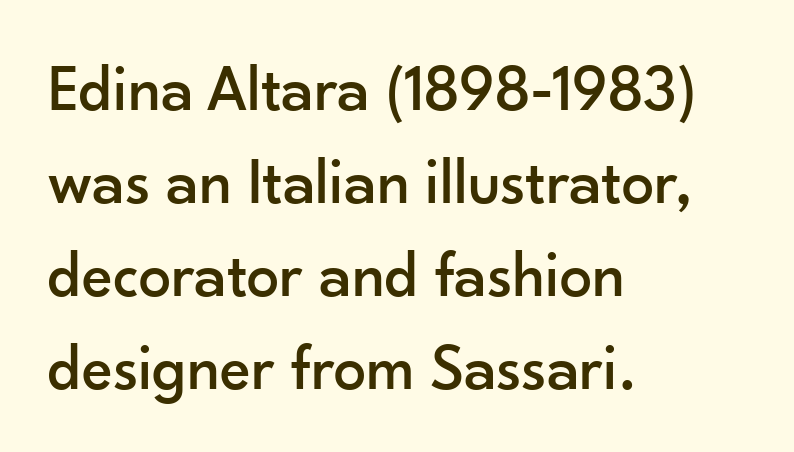
The passage shown has conventional tracking throughout. Is there any slant? The stems are plumb. The typesetter chose a ragged-right arrangement here. Think of a printed novel: that variable character pitch is what you see here. The baseline area is clear. What kind of face is this? One without serifs — a sans.
